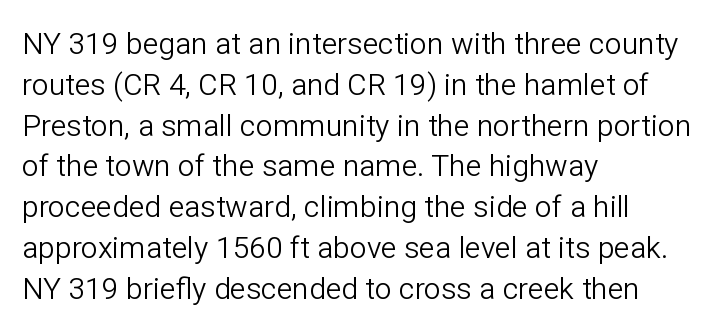
{"serif": "no", "italic": "no", "bold": "no", "weight": "light", "width": "normal", "stroke_contrast": "low", "x_height": "medium", "monospaced": "no", "underline": "no", "align": "left", "line_spacing": "normal", "line_spacing_ratio": 1.36, "letter_spacing": "normal", "letter_spacing_em": 0.0, "glyph_px": 30}
